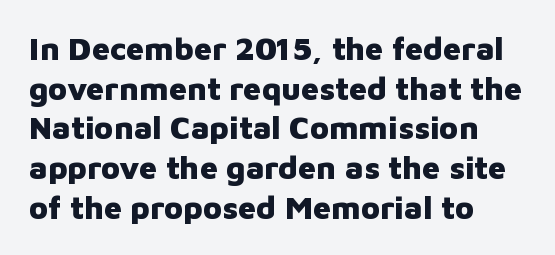
Q: Is the text bold? A: Yes.
Q: Is the text italic (slanted)? A: No, it is upright.
Q: Is the typeface a serif or a sans-serif typeface? A: Sans-serif.
Q: Is the text underlined? A: No.
Q: How is the paragraph aligned? A: Left-aligned.
Q: Is the spacing between letters normal or unusually wide? A: Normal.
Q: Width (condensed, normal, or wide)? A: Normal.
Q: Stroke contrast? A: Low.
Q: x-height? A: Medium.
Q: Monospaced? A: No.
